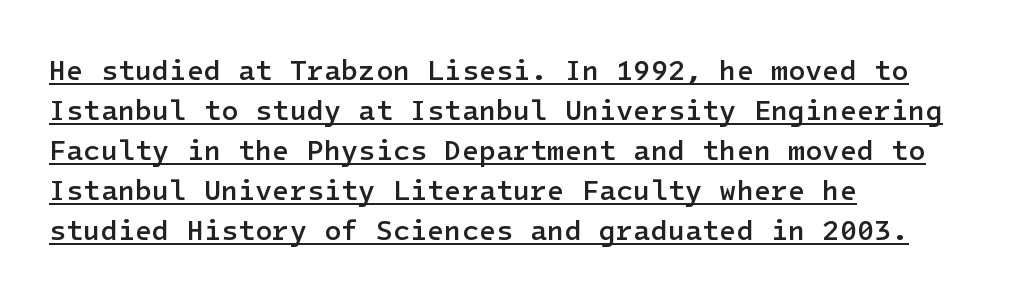
Words appear dense and cohesive because spacing is normal. The face used here is a semibold: visibly heavier than regular, lighter than bold. Quick note: underline on. Horizontally, the lines are justified to the leading edge only. Posture: straight, roman, zero tilt.
